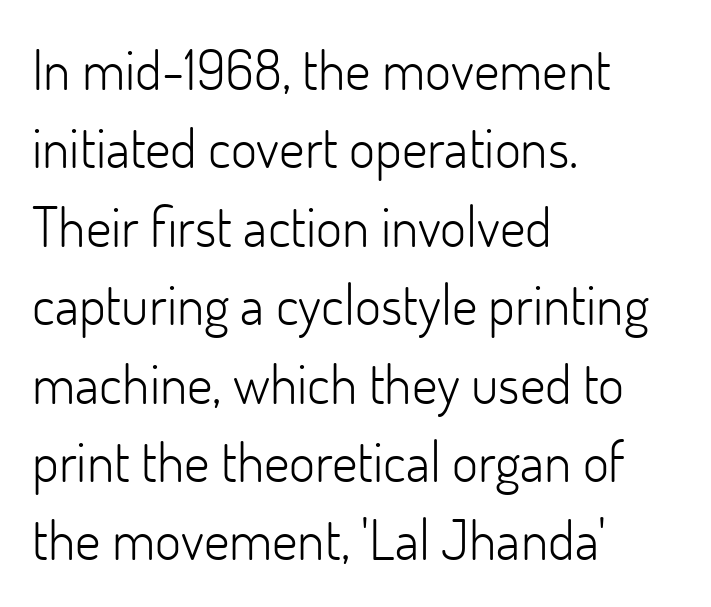
The image shows 56 px light sans-serif type, upright; set left-aligned, normal line spacing (1.4x), normal letter spacing, not underlined; low stroke contrast and a small x-height.
